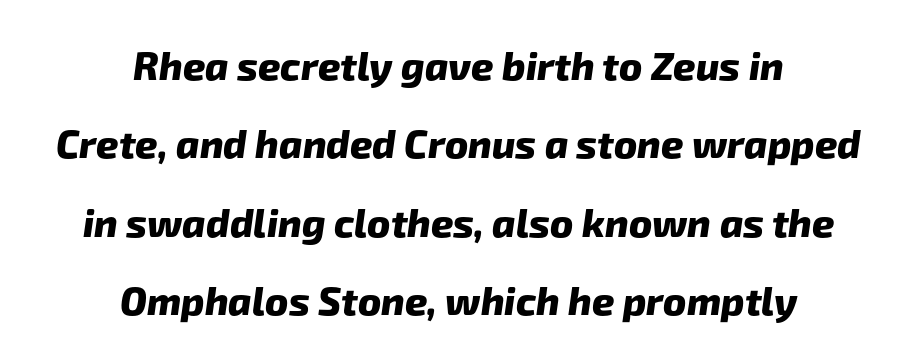
The area under the type is left untouched. This sample has the flowing, uneven cadence of proportional lettering. How would I describe the line gaps? Wide and relaxed. These lines are composed in type without serifs. The passage shown is emphatically bold. The tracking reads as untouched default to a designer's eye.
